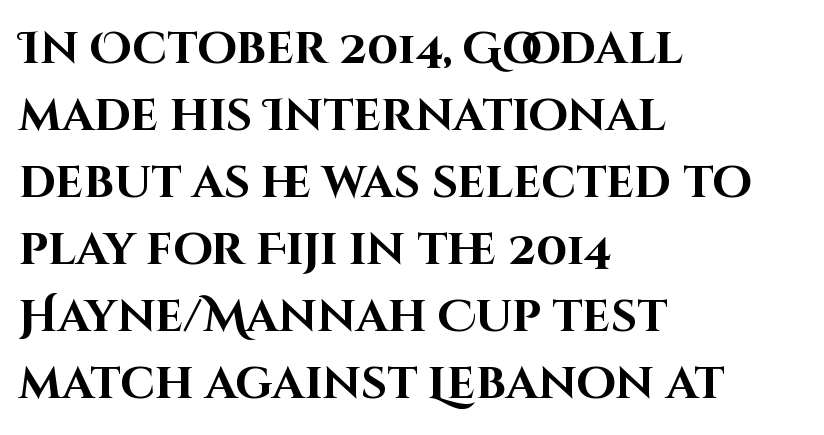
Q: Is the text bold? A: Yes.
Q: Is the text italic (slanted)? A: No, it is upright.
Q: Is the typeface a serif or a sans-serif typeface? A: Sans-serif.
Q: Is the text underlined? A: No.
Q: How is the paragraph aligned? A: Left-aligned.
Q: Is the spacing between letters normal or unusually wide? A: Normal.
Q: Is the spacing between lines tight, normal or loose? A: Normal.
Q: Width (condensed, normal, or wide)? A: Normal.
Q: Stroke contrast? A: High.
Q: x-height? A: Large.
Q: Monospaced? A: No.
